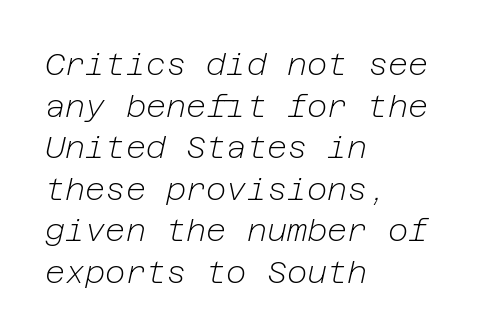
{"italic": "yes", "lean": "right", "slant_degrees": 12, "bold": "no", "weight": "light", "width": "normal", "stroke_contrast": "low", "x_height": "medium", "underline": "no", "align": "left", "line_spacing": "normal", "line_spacing_ratio": 1.34, "letter_spacing": "normal", "letter_spacing_em": 0.0, "glyph_px": 31}
